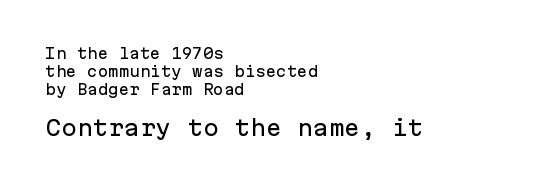
{"italic": "no", "underline": "no", "align": "left", "line_spacing": "normal", "line_spacing_ratio": 1.27, "letter_spacing": "normal", "letter_spacing_em": 0.0, "larger_block": "second", "size_ratio": 1.5, "glyph_px": 21}
